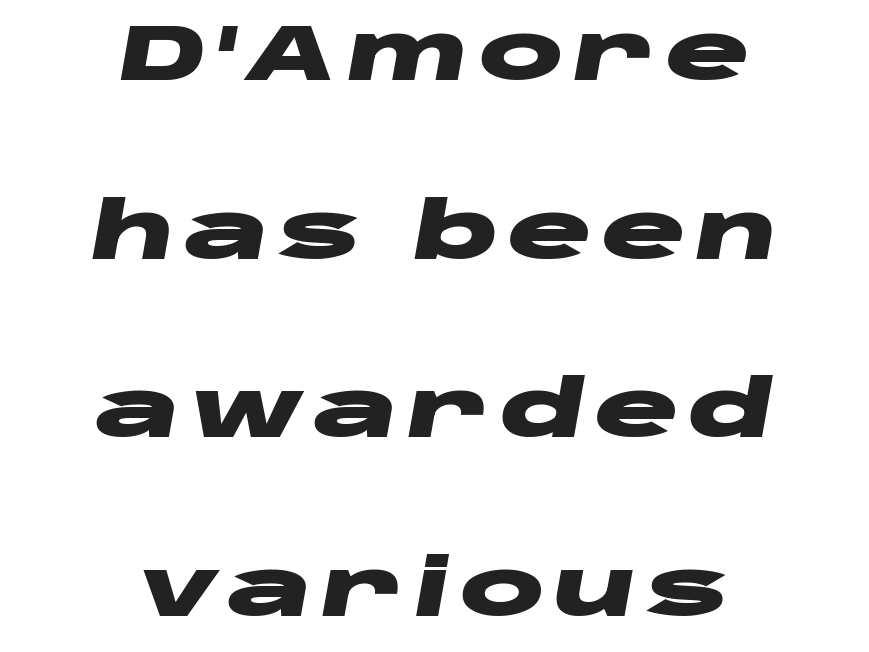
The image shows 79 px heavy, wide type, italic (leaning right); set centered, loose line spacing (2.26x), not underlined; low stroke contrast and a large x-height.
